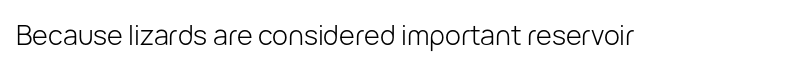
Q: Is the text bold? A: No.
Q: Is the text italic (slanted)? A: No, it is upright.
Q: Is the text underlined? A: No.
Q: Is the spacing between letters normal or unusually wide? A: Normal.
